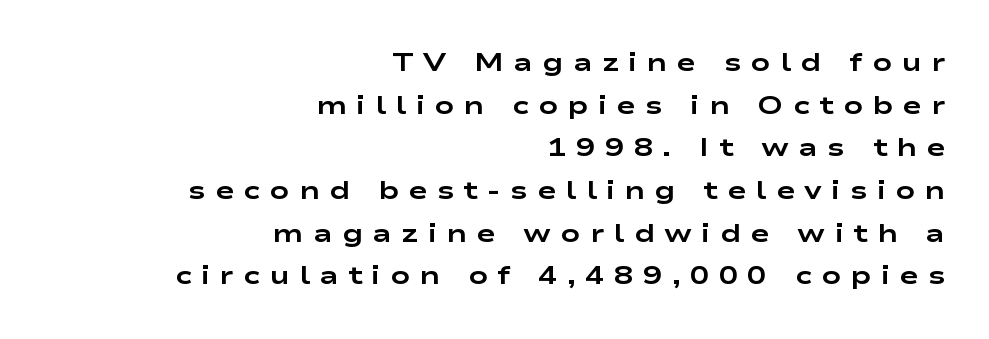
The lettering holds an erect, upright posture throughout. Line spacing here is normal. Is the type bold? Yes — the strokes are clearly thick and heavy. The words here are not underlined.
